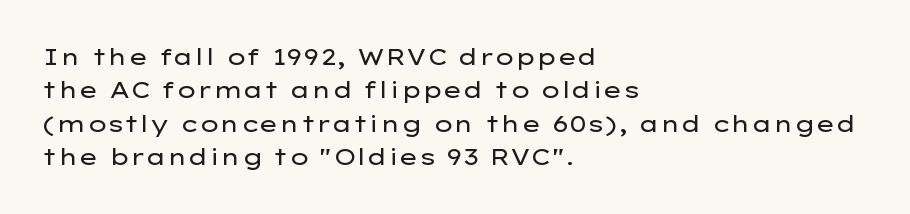
{"italic": "no", "bold": "no", "underline": "no", "align": "left", "line_spacing": "normal", "line_spacing_ratio": 1.45, "letter_spacing": "normal", "letter_spacing_em": 0.0, "glyph_px": 23}
